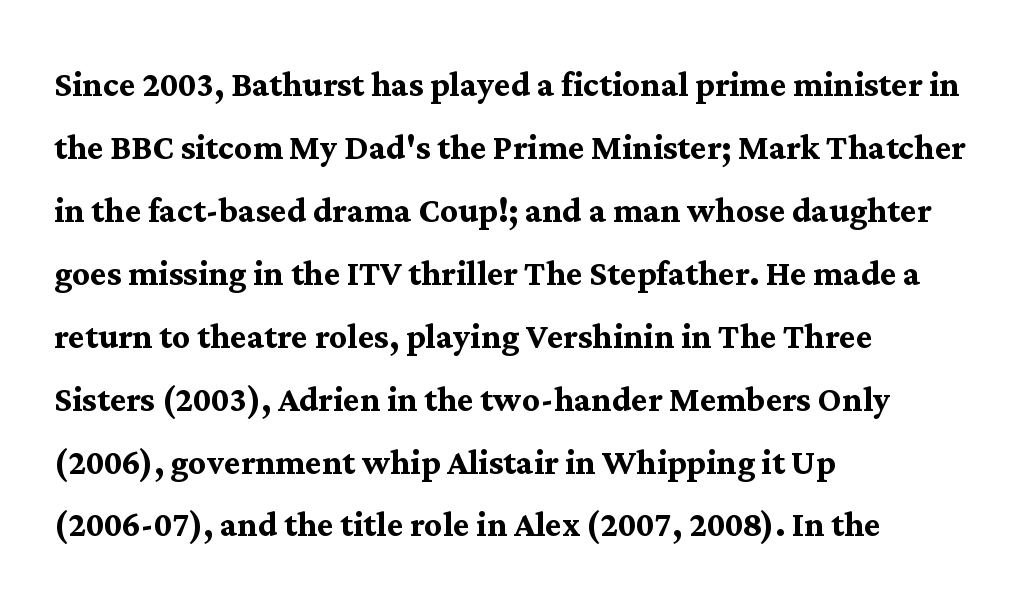
All the whitespace from short lines collects on the right. No italicization has been applied; the sample stays upright. The letters advance in unequal steps, a hallmark of proportional type. If you measured baseline to baseline, you'd find a middling distance. The tracking reads as untouched default to a designer's eye.
